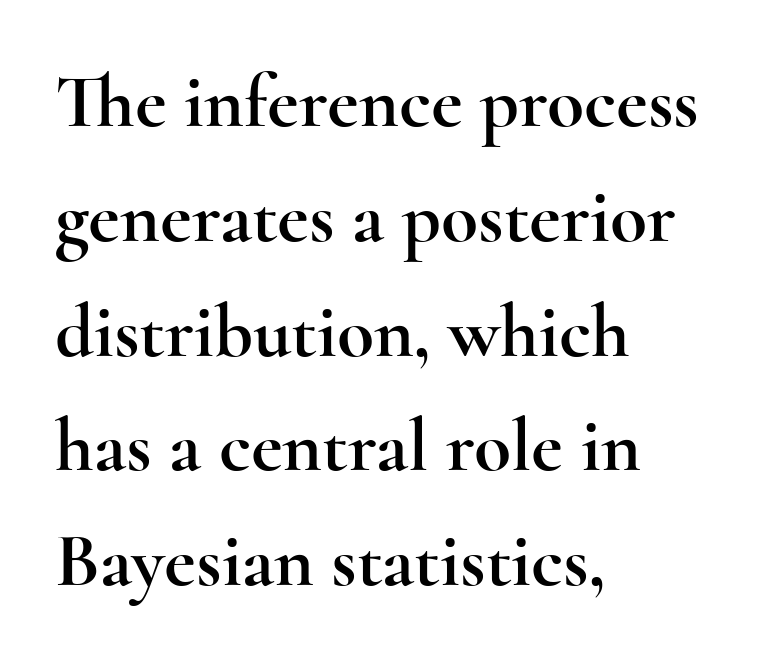
The image shows 76 px wide serif type, upright; set left-aligned, normal line spacing (1.51x), normal letter spacing, not underlined; a small x-height.
